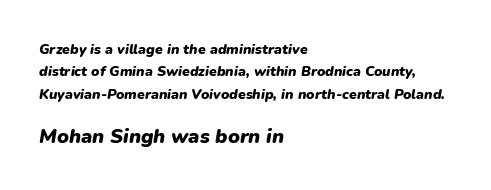
You can tell it's italic because the verticals aren't actually vertical. Scale increases going downward across the two blocks. How heavy is the stroke? Heavy — this is a bold. Horizontal alignment here is leftward, the default for most running prose. Check under the words: just untouched page. Glyph-to-glyph distance matches everyday printed text.
